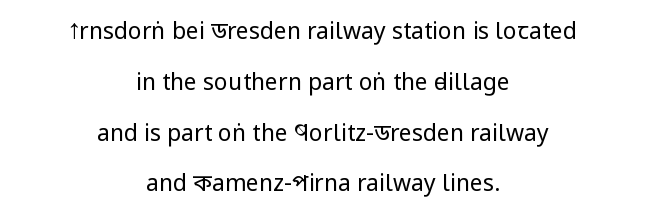
These lines stack symmetrically, like a column narrowing and widening about its center. The specimen reads as upright at a glance. Decoration check: the copy has no underline. Interline gaps are noticeably wide in this sample. This rendering leaves character spacing at its baseline value.
